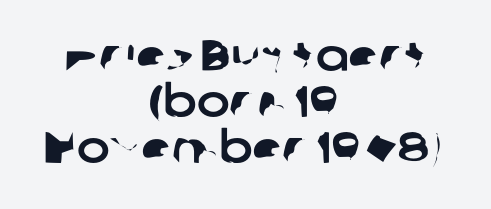
{"serif": "no", "width": "normal", "stroke_contrast": "low", "x_height": "medium", "monospaced": "no", "underline": "no", "align": "center", "line_spacing": "tight", "line_spacing_ratio": 1.04, "letter_spacing": "normal", "letter_spacing_em": 0.0, "glyph_px": 44}
